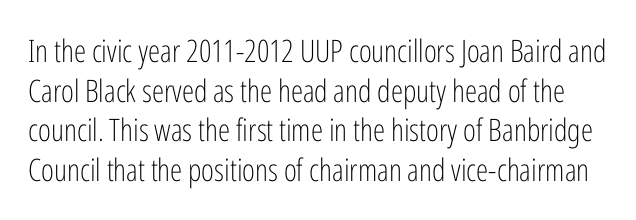
Q: Is the text bold? A: No.
Q: Is the text italic (slanted)? A: No, it is upright.
Q: Is the typeface a serif or a sans-serif typeface? A: Sans-serif.
Q: Is the text underlined? A: No.
Q: Is the spacing between letters normal or unusually wide? A: Normal.
Q: Is the spacing between lines tight, normal or loose? A: Normal.
Q: Width (condensed, normal, or wide)? A: Condensed.
Q: Stroke contrast? A: Low.
Q: x-height? A: Medium.
Q: Monospaced? A: No.
